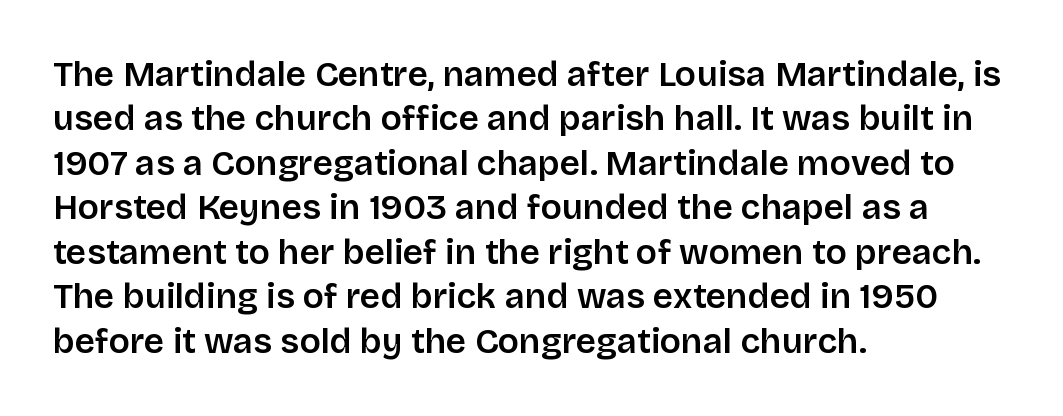
These lines sit exactly where default settings would place them. I'd call this a sans setting — the letters go barefoot. Short and long lines alike share a common starting point at left. Is this a fixed-width face? No — the glyphs have proportional, varying widths. A clean baseline with only descenders dipping below it. How heavy is the stroke? Medium-heavy — a semibold, shy of bold.
